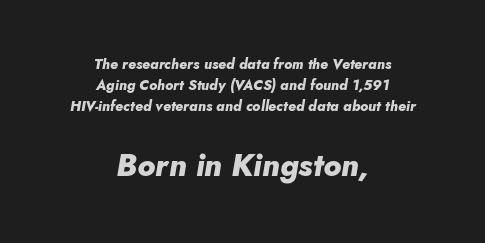
The image shows 31 px heavy type, italic (leaning right); set centered, normal line spacing (1.51x), normal letter spacing, not underlined; the second (bottom) block is 2.21x larger; low stroke contrast and a small x-height.
